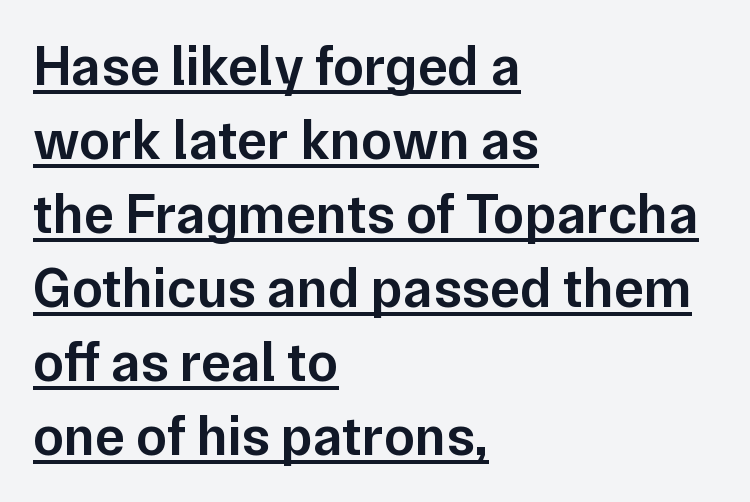
The image shows 56 px semibold sans-serif type, upright; set left-aligned, normal line spacing (1.32x), normal letter spacing, underlined; low stroke contrast and a medium x-height.
